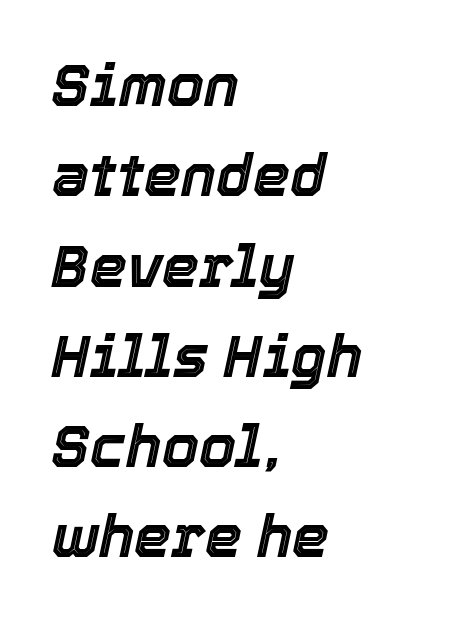
The face used here is proportionally spaced, like ordinary book or web type. This sample uses an oblique cut, with every glyph tilted off the vertical. The horizontal fit of the characters is conventional and even. This sample keeps an unexceptional amount of space between lines. Horizontal alignment here is leftward, the default for most running prose.
